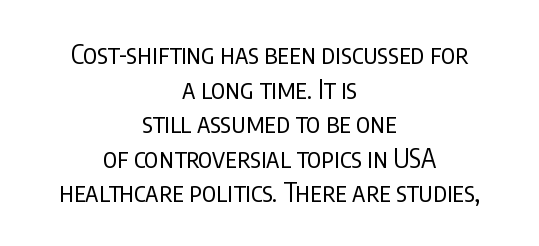
The image shows 26 px text type, upright; set centered, normal line spacing (1.33x), normal letter spacing, not underlined.
